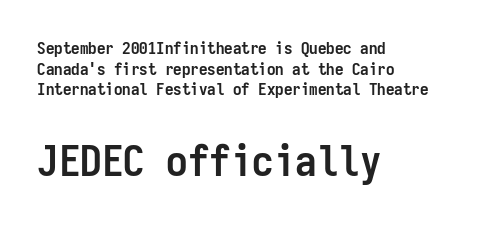
Q: Is the text bold? A: Yes.
Q: Is the text italic (slanted)? A: No, it is upright.
Q: Is the typeface a serif or a sans-serif typeface? A: Sans-serif.
Q: Is the text underlined? A: No.
Q: How is the paragraph aligned? A: Left-aligned.
Q: Is the spacing between letters normal or unusually wide? A: Normal.
Q: Which block of text is set in a larger size, the first (top) or the second (bottom)? A: The second (bottom) one.
Q: Width (condensed, normal, or wide)? A: Condensed.
Q: Stroke contrast? A: Low.
Q: x-height? A: Medium.
Q: Monospaced? A: Yes.
